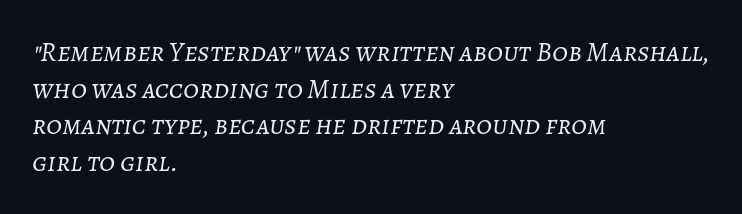
{"italic": "yes", "lean": "right", "slant_degrees": 7, "bold": "no", "weight": "light", "width": "normal", "stroke_contrast": "low", "x_height": "medium", "monospaced": "no", "underline": "no", "align": "left", "line_spacing": "normal", "line_spacing_ratio": 1.31, "letter_spacing": "normal", "letter_spacing_em": 0.0, "glyph_px": 28}
